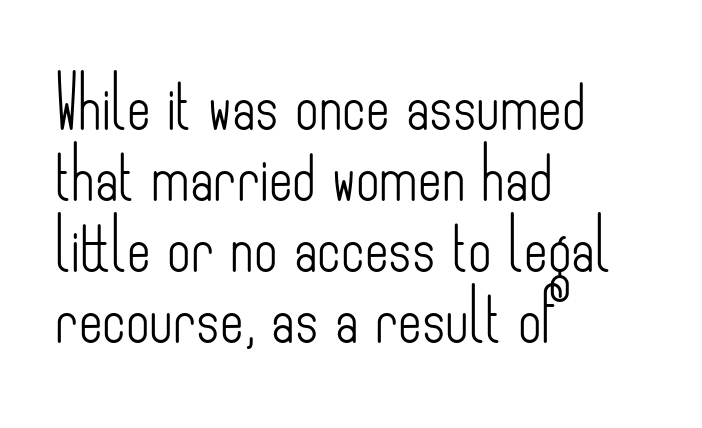
Q: Is the text bold? A: No.
Q: Is the text italic (slanted)? A: No, it is upright.
Q: Is the typeface a serif or a sans-serif typeface? A: Sans-serif.
Q: Is the text underlined? A: No.
Q: How is the paragraph aligned? A: Left-aligned.
Q: Is the spacing between letters normal or unusually wide? A: Normal.
Q: Is the spacing between lines tight, normal or loose? A: Normal.
Q: Width (condensed, normal, or wide)? A: Condensed.
Q: Stroke contrast? A: Low.
Q: x-height? A: Small.
Q: Monospaced? A: No.
